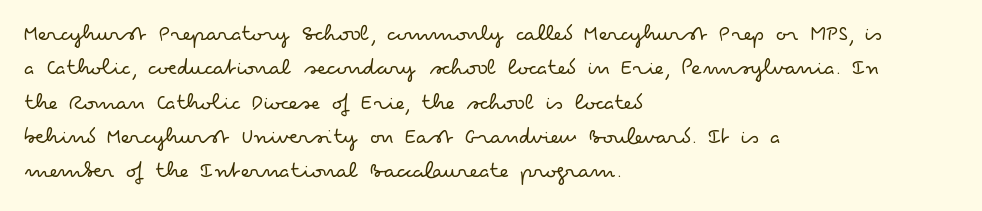
Vertical stems look standard width or narrower in stroke. Default kerning and tracking; the words read as compact shapes. These lines are set flush left with a ragged right edge. The baseline area is clear.
